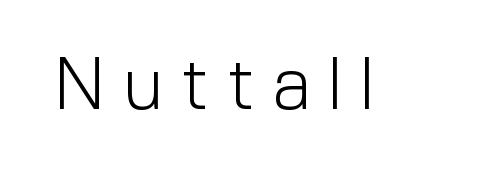
Q: Is the text bold? A: No.
Q: Is the text italic (slanted)? A: No, it is upright.
Q: Is the typeface a serif or a sans-serif typeface? A: Sans-serif.
Q: Is the text underlined? A: No.
Q: Is the spacing between letters normal or unusually wide? A: Unusually wide.
Q: Width (condensed, normal, or wide)? A: Normal.
Q: x-height? A: Medium.
Q: Monospaced? A: No.
